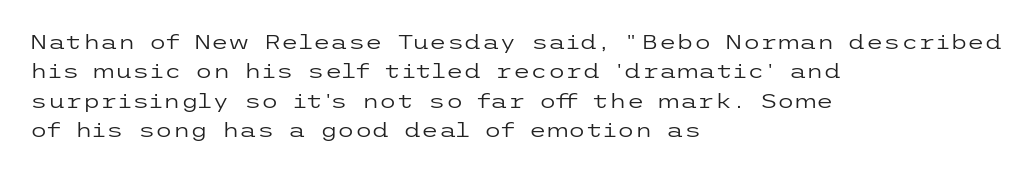
Look at the tracking — it's just the regular setting, nothing added. This sample keeps an unexceptional amount of space between lines. A typesetter would mark this as roman, not italic. Each row of text sits above clean, open space. Ink coverage per letter is moderate at most. This rendering uses left alignment, leaving the right contour irregular.
